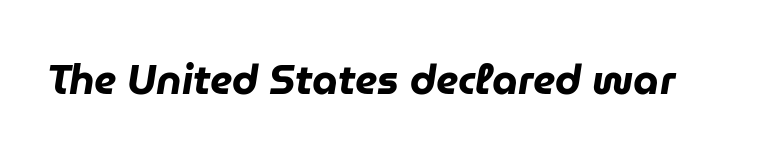
Q: Is the text bold? A: Yes.
Q: Is the text italic (slanted)? A: Yes, it leans right by about 9 degrees.
Q: Is the text underlined? A: No.
Q: Is the spacing between letters normal or unusually wide? A: Normal.
Q: Width (condensed, normal, or wide)? A: Normal.
Q: Stroke contrast? A: Low.
Q: x-height? A: Medium.
Q: Monospaced? A: No.
